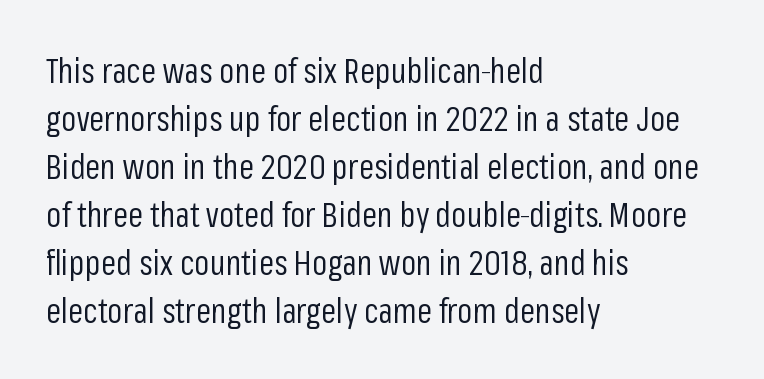
The image shows 34 px regular-weight, condensed sans-serif type, upright; set left-aligned, normal line spacing (1.41x), normal letter spacing, not underlined; low stroke contrast and a medium x-height.
